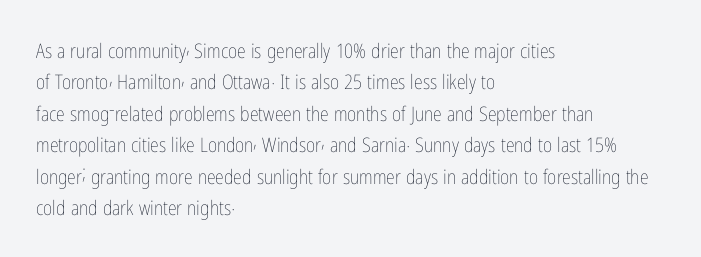
The image shows 20 px text type, upright; set left-aligned, normal line spacing (1.57x), normal letter spacing, not underlined.
